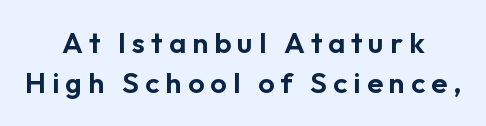
The image shows 29 px sans-serif type, upright; set centered, normal line spacing (1.39x), unusually wide letter spacing (+0.21 em), not underlined; low stroke contrast and a medium x-height.
